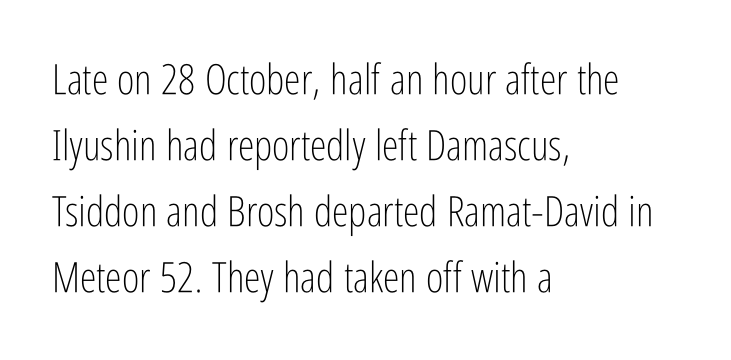
The image shows 42 px light, condensed sans-serif type, upright; set left-aligned, normal line spacing (1.57x), normal letter spacing, not underlined; low stroke contrast and a medium x-height.
